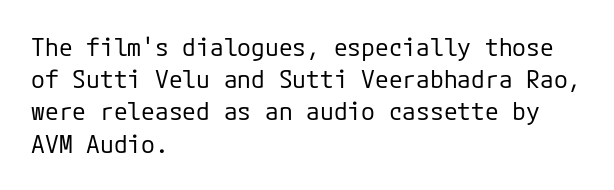
These lines keep a tight, regular rhythm from letter to letter. This sample is left-justified, so line endings fall wherever the words run out. The space between consecutive lines is moderate. Do the letters lean? They stand straight. The passage shown is not underscored anywhere. Stems and bowls with no extra thickness — not bold.
